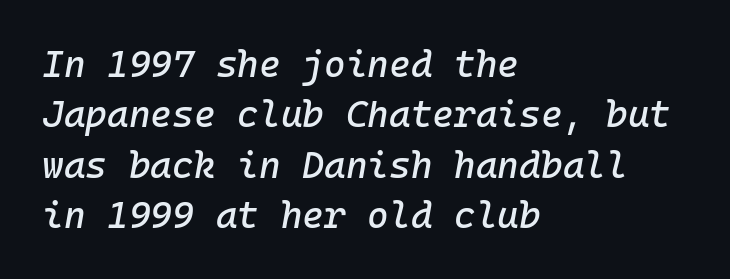
Q: Is the text italic (slanted)? A: Yes, it leans right by about 10 degrees.
Q: Is the text underlined? A: No.
Q: How is the paragraph aligned? A: Left-aligned.
Q: Is the spacing between letters normal or unusually wide? A: Normal.
Q: Is the spacing between lines tight, normal or loose? A: Normal.
Q: Width (condensed, normal, or wide)? A: Normal.
Q: Stroke contrast? A: Low.
Q: x-height? A: Medium.
Q: Monospaced? A: Yes.
